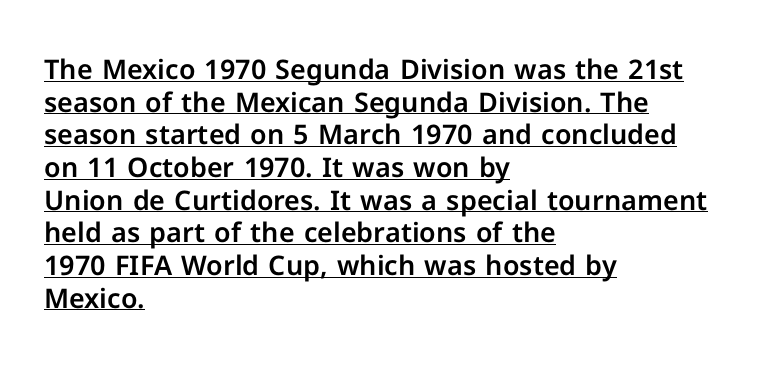
Q: Is the text italic (slanted)? A: No, it is upright.
Q: Is the text underlined? A: Yes.
Q: How is the paragraph aligned? A: Left-aligned.
Q: Is the spacing between letters normal or unusually wide? A: Normal.
